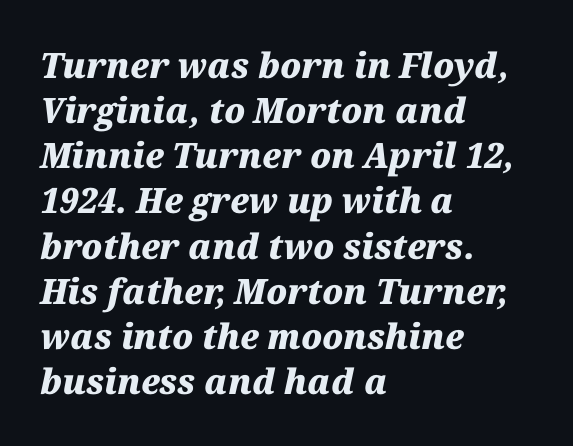
Q: Is the text bold? A: Yes.
Q: Is the text italic (slanted)? A: Yes, it leans right by about 12 degrees.
Q: Is the text underlined? A: No.
Q: How is the paragraph aligned? A: Left-aligned.
Q: Is the spacing between letters normal or unusually wide? A: Normal.
Q: Is the spacing between lines tight, normal or loose? A: Normal.
Q: Width (condensed, normal, or wide)? A: Normal.
Q: Stroke contrast? A: Medium.
Q: x-height? A: Medium.
Q: Monospaced? A: No.
